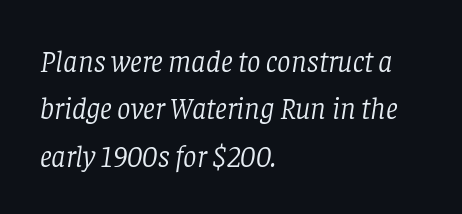
{"serif": "yes", "italic": "yes", "lean": "right", "slant_degrees": 8, "bold": "no", "weight": "light", "width": "normal", "stroke_contrast": "low", "x_height": "large", "monospaced": "no", "underline": "no", "align": "left", "line_spacing": "normal", "line_spacing_ratio": 1.58, "letter_spacing": "normal", "letter_spacing_em": 0.0, "glyph_px": 30}
